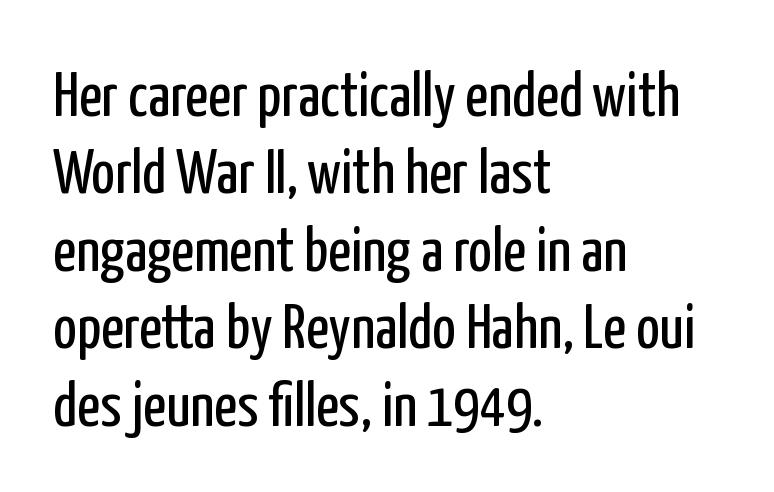
The letters sit at their default tracking, neither squeezed nor spread. This is sans-serif lettering, the kind often seen on screens and signage. This reads as an unemphasized weight, regular at the heaviest. No word sits above an underline. The lines in this sample share a left origin and differ only in where they stop.
